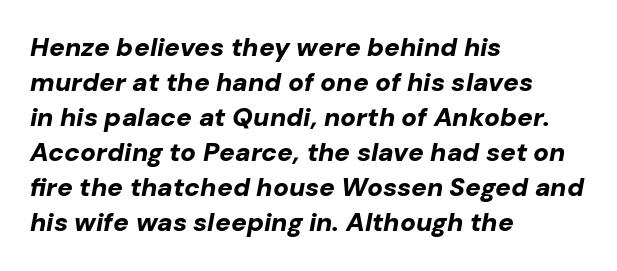
Q: Is the text bold? A: Yes.
Q: Is the text italic (slanted)? A: Yes, it leans right by about 10 degrees.
Q: Is the text underlined? A: No.
Q: How is the paragraph aligned? A: Left-aligned.
Q: Is the spacing between letters normal or unusually wide? A: Normal.
Q: Is the spacing between lines tight, normal or loose? A: Normal.
